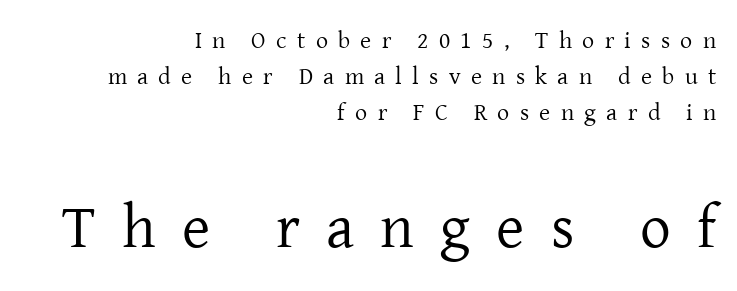
{"serif": "yes", "italic": "no", "bold": "no", "weight": "regular", "width": "normal", "stroke_contrast": "low", "x_height": "medium", "monospaced": "no", "underline": "no", "align": "right", "line_spacing": "normal", "line_spacing_ratio": 1.51, "letter_spacing": "wide", "letter_spacing_em": 0.43, "larger_block": "second", "size_ratio": 2.54, "glyph_px": 61}
